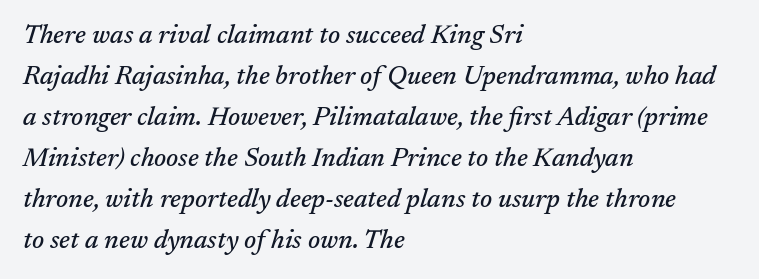
Q: Is the text italic (slanted)? A: Yes, it leans right by about 17 degrees.
Q: Is the text underlined? A: No.
Q: How is the paragraph aligned? A: Left-aligned.
Q: Is the spacing between letters normal or unusually wide? A: Normal.
Q: Is the spacing between lines tight, normal or loose? A: Normal.
